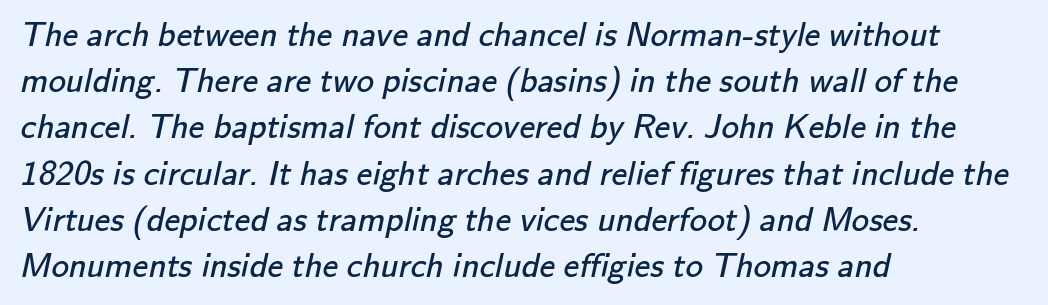
Q: Is the text bold? A: No.
Q: Is the typeface a serif or a sans-serif typeface? A: Sans-serif.
Q: Is the text underlined? A: No.
Q: How is the paragraph aligned? A: Left-aligned.
Q: Is the spacing between letters normal or unusually wide? A: Normal.
Q: Is the spacing between lines tight, normal or loose? A: Normal.
Q: Width (condensed, normal, or wide)? A: Normal.
Q: Stroke contrast? A: Low.
Q: x-height? A: Small.
Q: Monospaced? A: No.
